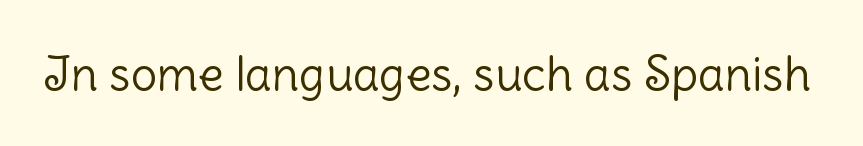
Q: Is the text bold? A: No.
Q: Is the text italic (slanted)? A: No, it is upright.
Q: Is the typeface a serif or a sans-serif typeface? A: Sans-serif.
Q: Is the text underlined? A: No.
Q: Is the spacing between letters normal or unusually wide? A: Normal.
Q: Width (condensed, normal, or wide)? A: Normal.
Q: Stroke contrast? A: Low.
Q: x-height? A: Medium.
Q: Monospaced? A: No.
